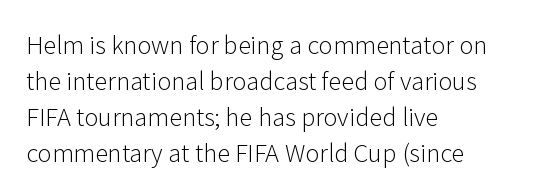
There is no visible air inserted between adjacent glyphs. The rendering anchors every line to the left-hand side. Counters stay open thanks to moderate or lighter strokes. Is there much room between lines? A standard amount, neither cramped nor airy. Type without underlining.
